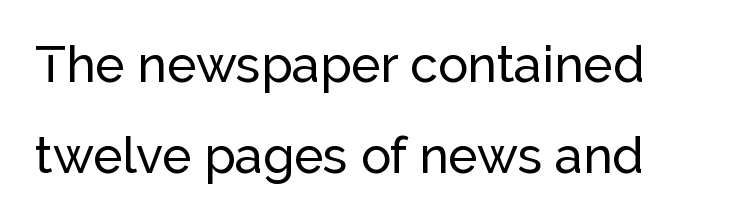
Q: Is the text italic (slanted)? A: No, it is upright.
Q: Is the typeface a serif or a sans-serif typeface? A: Sans-serif.
Q: Is the text underlined? A: No.
Q: Is the spacing between letters normal or unusually wide? A: Normal.
Q: Width (condensed, normal, or wide)? A: Normal.
Q: Stroke contrast? A: Low.
Q: x-height? A: Medium.
Q: Monospaced? A: No.
